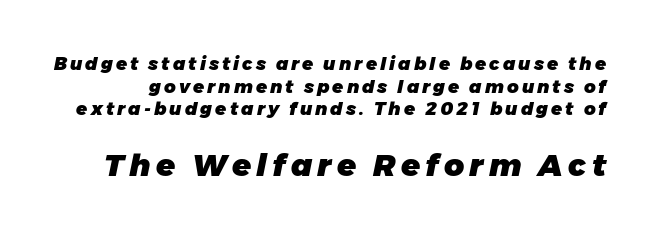
Q: Is the text bold? A: Yes.
Q: Is the text italic (slanted)? A: Yes, it leans right by about 11 degrees.
Q: Is the text underlined? A: No.
Q: Is the spacing between lines tight, normal or loose? A: Normal.
Q: Which block of text is set in a larger size, the first (top) or the second (bottom)? A: The second (bottom) one.
Q: Width (condensed, normal, or wide)? A: Normal.
Q: Stroke contrast? A: Low.
Q: x-height? A: Medium.
Q: Monospaced? A: No.
